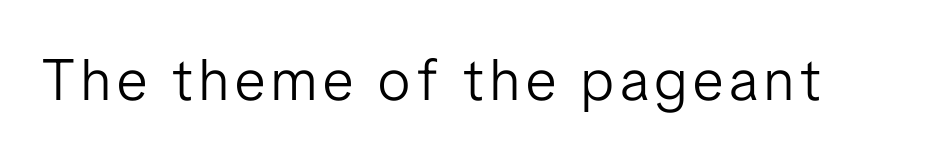
The image shows 58 px light, condensed sans-serif type, upright; set not underlined; low stroke contrast and a medium x-height.
